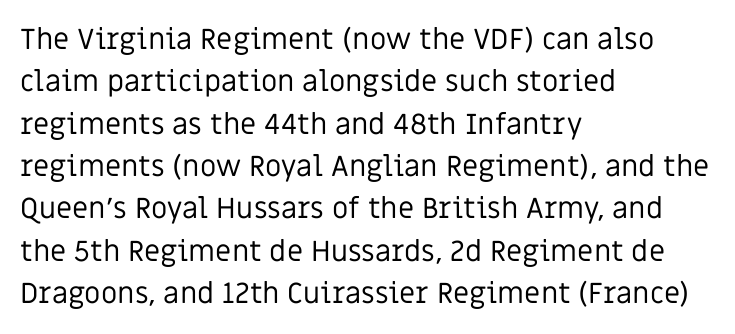
The image shows 29 px regular-weight sans-serif type, upright; set left-aligned, normal line spacing (1.46x), normal letter spacing, not underlined; low stroke contrast and a large x-height.
